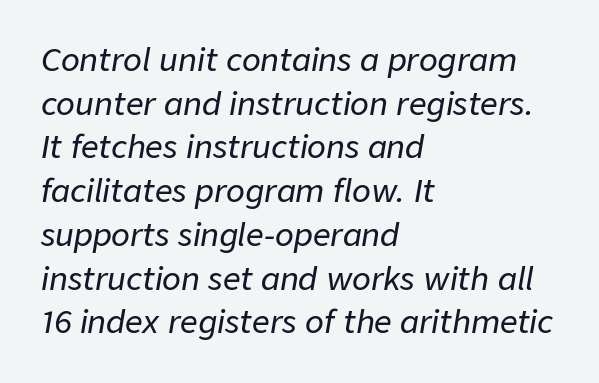
The leading is moderate, giving the passage an even texture. Characters follow at the spacing the type designer built in. Each letter keeps its own natural width here, so spacing adapts to shape. The glyphs look as if they've been sheared to an angle. Descender tails drop into unmarked territory. Alignment: flush left.
